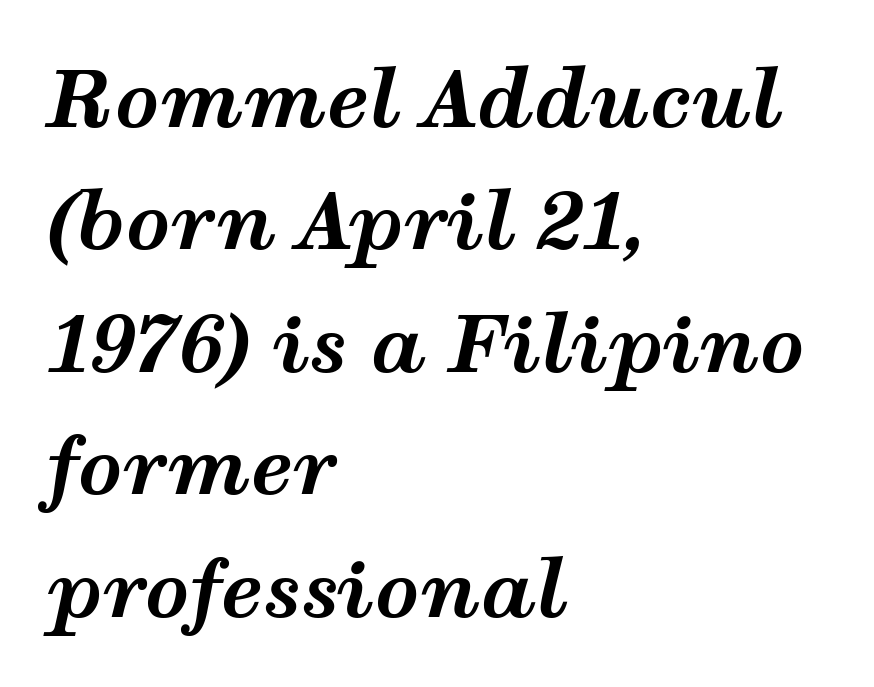
The letters advance in unequal steps, a hallmark of proportional type. Does the copy run flush right? No — it runs flush left. Short note: letters normally spaced. The line-height multiplier appears to be the usual default.
